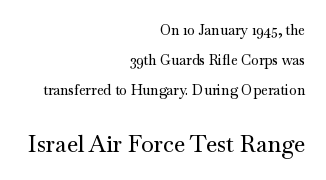
{"italic": "no", "underline": "no", "align": "right", "line_spacing": "loose", "line_spacing_ratio": 2.13, "letter_spacing": "normal", "letter_spacing_em": 0.0, "larger_block": "second", "size_ratio": 1.64, "glyph_px": 23}
